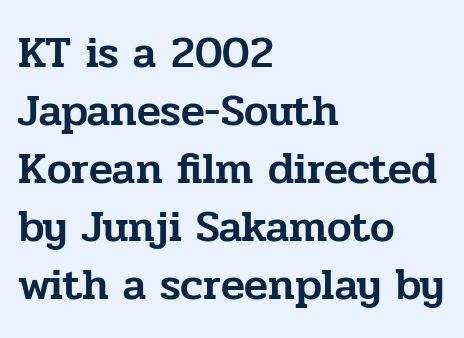
Character widths vary here, with narrow letters taking less room than wide ones. Has an underline been added? It has not. Regarding leading, the lines here are spaced in the standard way. This rendering uses left alignment, leaving the right contour irregular. Rendered with straight, roman letterforms. Classification — serif.
